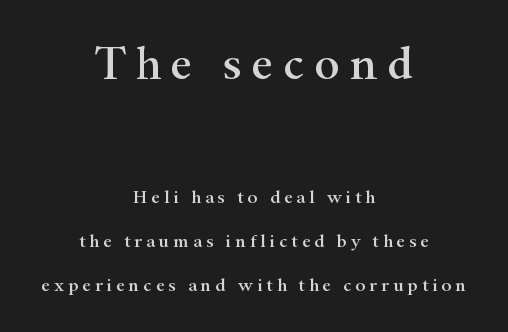
Q: Is the text italic (slanted)? A: No, it is upright.
Q: Is the typeface a serif or a sans-serif typeface? A: Serif.
Q: Is the text underlined? A: No.
Q: How is the paragraph aligned? A: Centered.
Q: Is the spacing between letters normal or unusually wide? A: Unusually wide.
Q: Is the spacing between lines tight, normal or loose? A: Loose.
Q: Which block of text is set in a larger size, the first (top) or the second (bottom)? A: The first (top) one.
Q: Width (condensed, normal, or wide)? A: Wide.
Q: Stroke contrast? A: High.
Q: x-height? A: Small.
Q: Monospaced? A: No.
